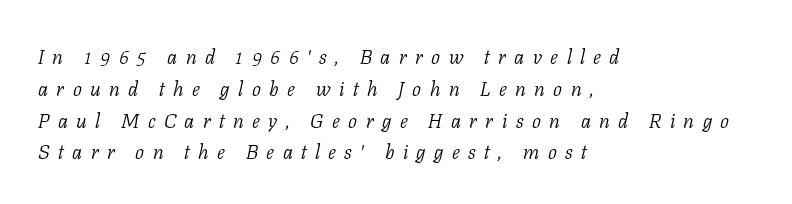
{"italic": "yes", "lean": "right", "slant_degrees": 11, "bold": "no", "underline": "no", "align": "left", "line_spacing": "normal", "line_spacing_ratio": 1.59, "letter_spacing": "wide", "letter_spacing_em": 0.42, "glyph_px": 20}
